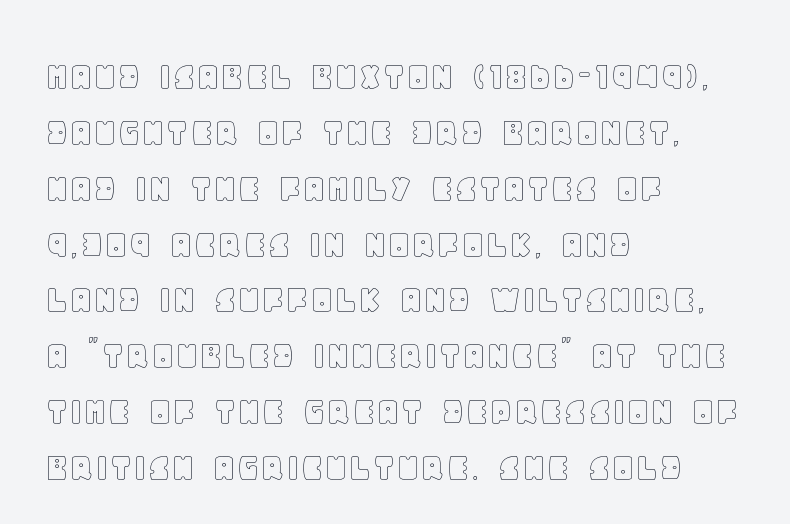
The image shows 42 px text type, upright; set left-aligned, normal line spacing (1.33x), normal letter spacing, not underlined; a large x-height.
